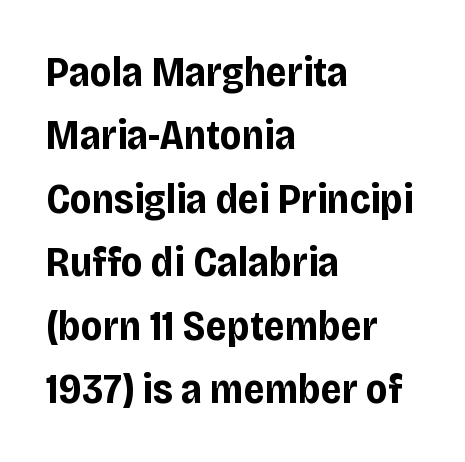
Q: Is the text bold? A: Yes.
Q: Is the text italic (slanted)? A: No, it is upright.
Q: Is the typeface a serif or a sans-serif typeface? A: Sans-serif.
Q: Is the text underlined? A: No.
Q: How is the paragraph aligned? A: Left-aligned.
Q: Is the spacing between letters normal or unusually wide? A: Normal.
Q: Is the spacing between lines tight, normal or loose? A: Normal.
Q: Width (condensed, normal, or wide)? A: Condensed.
Q: Stroke contrast? A: Low.
Q: x-height? A: Large.
Q: Monospaced? A: No.
